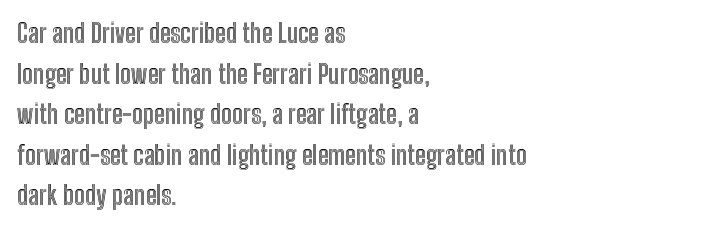
{"italic": "no", "underline": "no", "align": "left", "line_spacing": "normal", "line_spacing_ratio": 1.56, "letter_spacing": "normal", "letter_spacing_em": 0.0, "glyph_px": 26}
